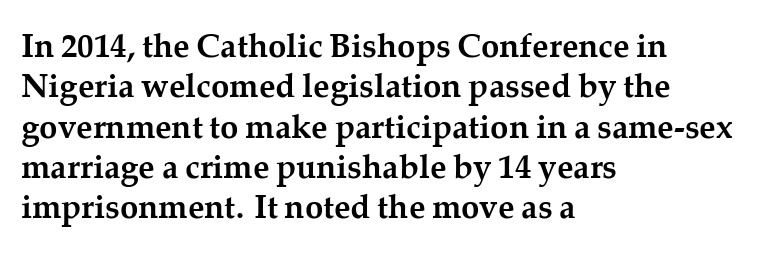
Q: Is the text bold? A: Yes.
Q: Is the text italic (slanted)? A: No, it is upright.
Q: Is the typeface a serif or a sans-serif typeface? A: Serif.
Q: Is the text underlined? A: No.
Q: How is the paragraph aligned? A: Left-aligned.
Q: Is the spacing between letters normal or unusually wide? A: Normal.
Q: Width (condensed, normal, or wide)? A: Normal.
Q: Stroke contrast? A: Medium.
Q: x-height? A: Medium.
Q: Monospaced? A: No.
